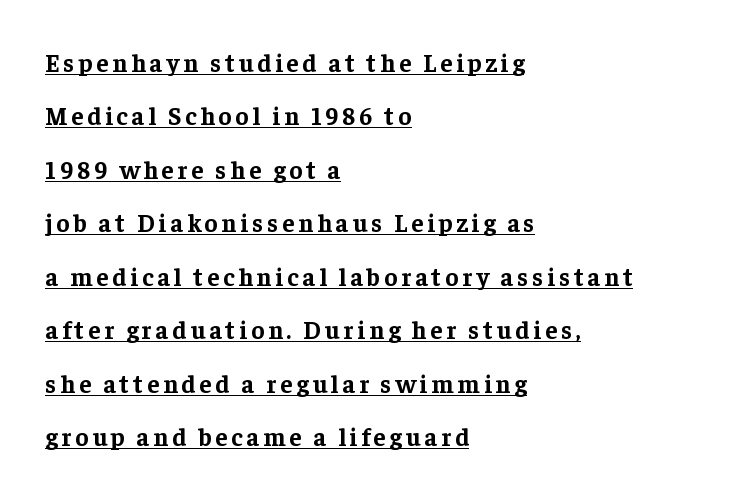
Which margin do the lines hug? The left one — the right edge is uneven. Heft: maximum for text — a bold. Vertical spacing — loose. Students, observe the line beneath the letters — that is underlining. The letters stand upright; this is a roman face.
